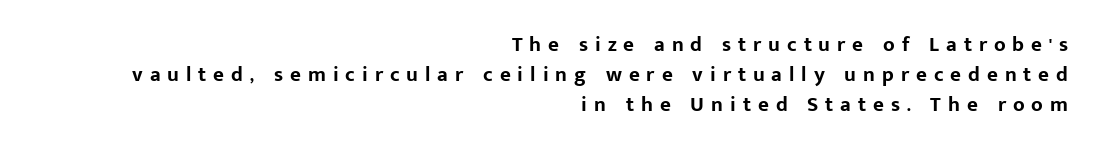
{"italic": "no", "bold": "yes", "underline": "no", "align": "right", "line_spacing": "normal", "line_spacing_ratio": 1.42, "letter_spacing": "wide", "letter_spacing_em": 0.33, "glyph_px": 21}
